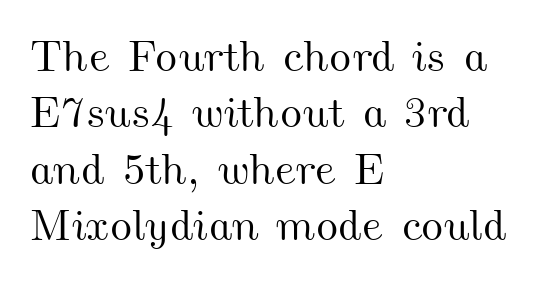
Quick note: interline space is typical. Do the characters align in a grid? No, the font is proportional. Check the space under the baseline: it is left empty. A typesetter would call this zero additional tracking. If you drew a ruler down the left edge, every line would touch it.
